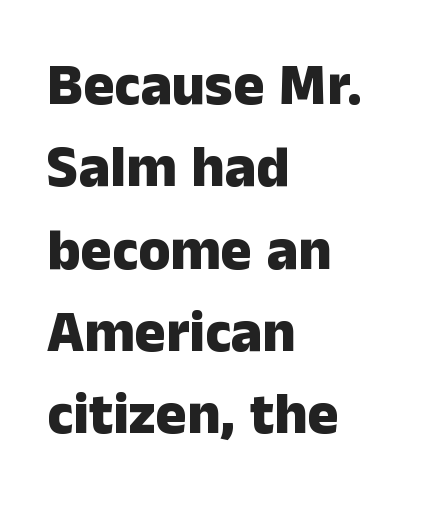
The image shows 58 px heavy sans-serif type, upright; set left-aligned, normal line spacing (1.42x), normal letter spacing, not underlined; low stroke contrast and a medium x-height.
